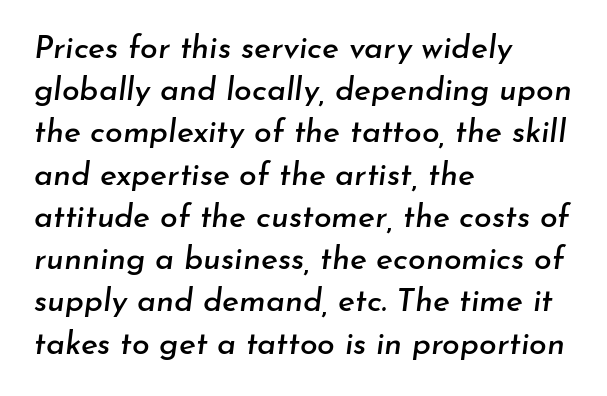
Each line starts at the same left margin while the right side varies. Plain, unruled lines of type. If you measured baseline to baseline, you'd find a middling distance. Proportional: the letters do not fall into vertical columns. Tracking value appears to be zero — textbook default spacing.
